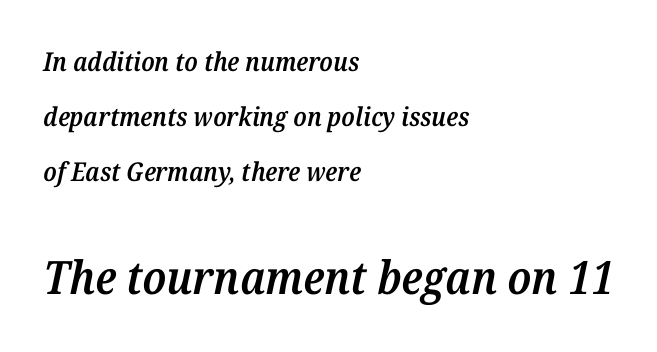
{"serif": "yes", "italic": "yes", "lean": "right", "slant_degrees": 12, "bold": "semi", "weight": "semibold", "width": "normal", "stroke_contrast": "medium", "x_height": "medium", "monospaced": "no", "underline": "no", "align": "left", "line_spacing": "loose", "line_spacing_ratio": 2.11, "letter_spacing": "normal", "letter_spacing_em": 0.0, "larger_block": "second", "size_ratio": 1.77, "glyph_px": 46}
